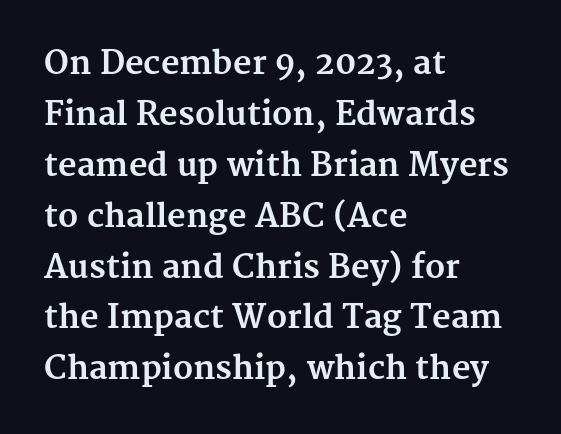
{"serif": "yes", "italic": "no", "bold": "yes", "weight": "bold", "width": "normal", "stroke_contrast": "medium", "x_height": "medium", "monospaced": "no", "underline": "no", "align": "left", "line_spacing": "normal", "line_spacing_ratio": 1.59, "letter_spacing": "normal", "letter_spacing_em": 0.0, "glyph_px": 32}
